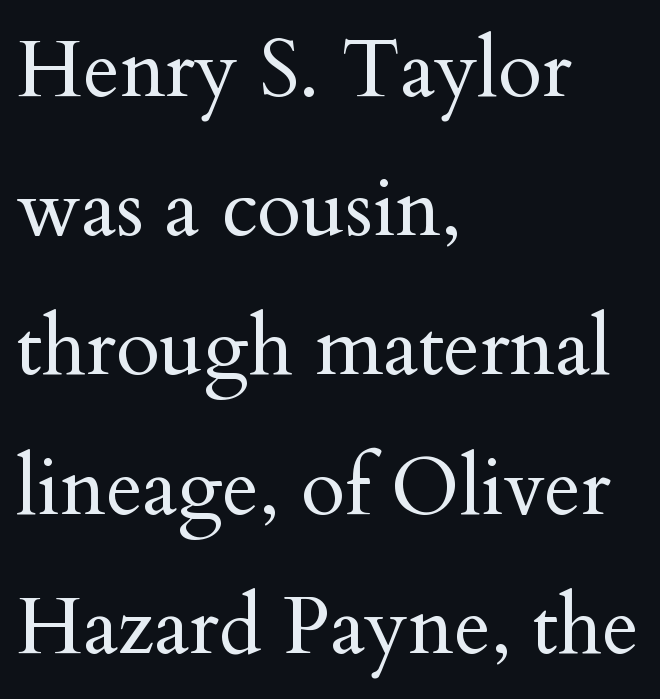
The image shows 80 px regular-weight serif type, upright; set left-aligned, line spacing 1.74x, normal letter spacing, not underlined; medium stroke contrast and a small x-height.
